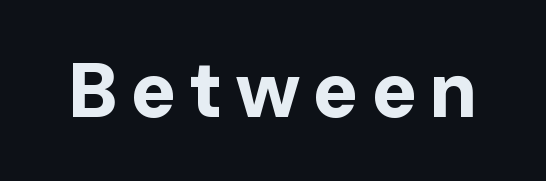
Unlike a traditional serif, this face leaves its strokes unadorned. Upright lettering throughout. Proportional: the letters do not fall into vertical columns. Emphasis by weight is at full strength: bold. Bare-footed words on every line.
